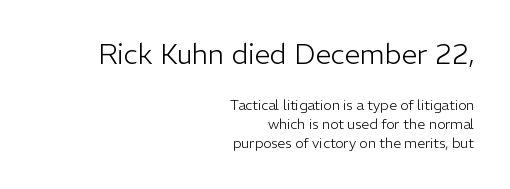
{"serif": "no", "italic": "no", "bold": "no", "weight": "light", "width": "normal", "stroke_contrast": "low", "x_height": "medium", "monospaced": "no", "underline": "no", "align": "right", "line_spacing": "normal", "line_spacing_ratio": 1.35, "letter_spacing": "normal", "letter_spacing_em": 0.0, "larger_block": "first", "size_ratio": 2.0, "glyph_px": 28}
